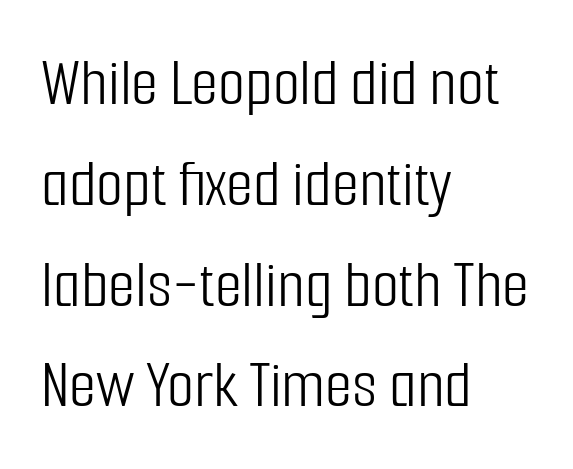
The image shows 70 px light, condensed sans-serif type, upright; set left-aligned, normal line spacing (1.44x), normal letter spacing, not underlined; low stroke contrast and a medium x-height.
